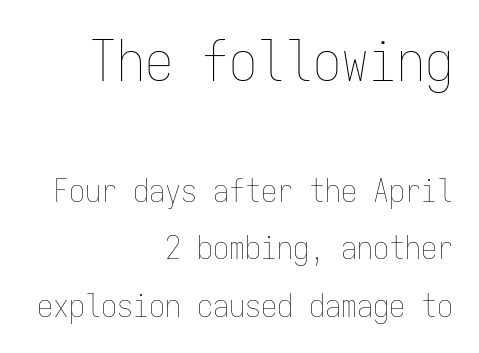
The image shows 56 px thin, condensed type, upright, monospaced; set right-aligned, line spacing 1.79x, normal letter spacing, not underlined; the first (top) block is 1.75x larger; low stroke contrast and a medium x-height.
